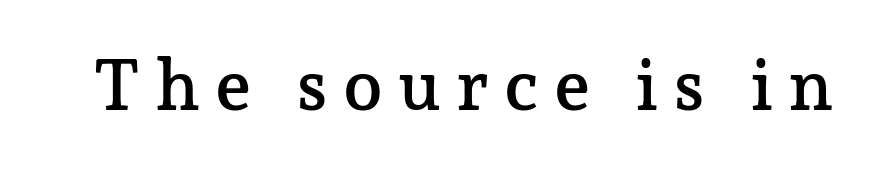
Tracking value appears strongly positive — letters spread wide. The zone under the glyphs is completely vacant. Looks like regular typesetting: each glyph gets only the width it needs. Type style note: has serifs. These lines were composed using upright roman letters.
